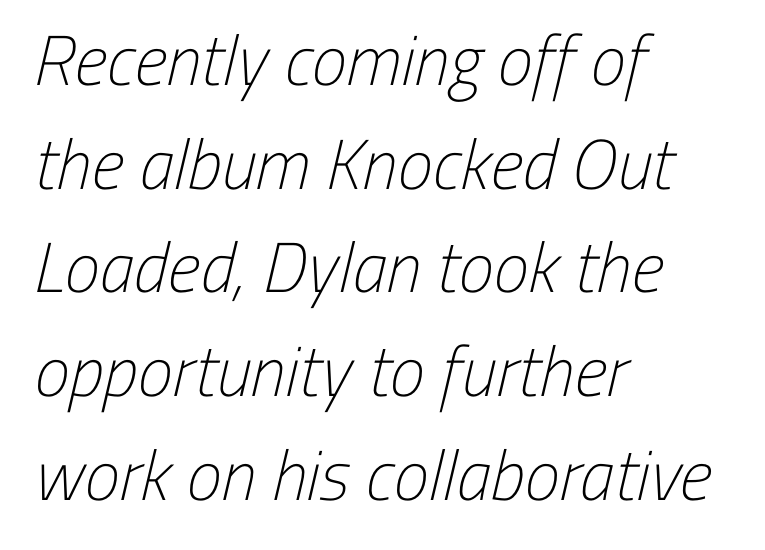
The image shows 71 px light, condensed sans-serif type; set left-aligned, normal line spacing (1.46x), normal letter spacing, not underlined; low stroke contrast and a medium x-height.
